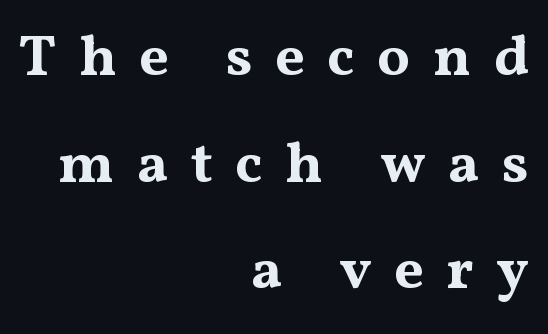
The image shows 58 px bold, wide serif type, upright; set right-aligned, line spacing 1.84x, unusually wide letter spacing (+0.39 em), not underlined; medium stroke contrast and a medium x-height.
